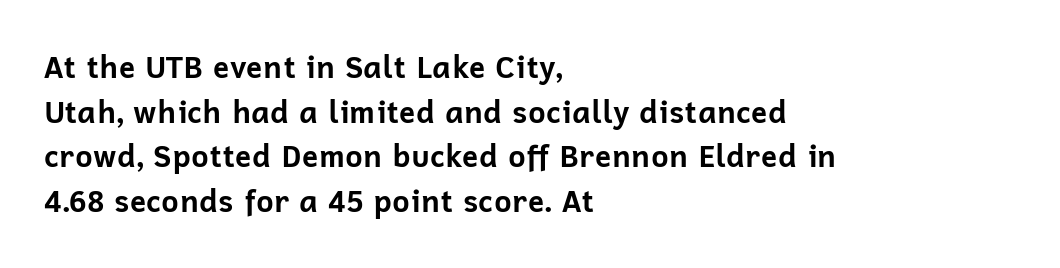
The passage shown is not underscored anywhere. In terms of weight, the rendering is a true, heavy bold. This rendering leaves character spacing at its baseline value. Character widths vary here, with narrow letters taking less room than wide ones.
